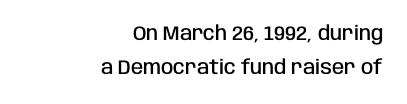
The letters are semibold — heavier than regular but short of a full bold. Check under the words: just untouched page. Layout note: lines flush right. How are the letters spaced? Ordinarily, with no added tracking. Style check: upright.
